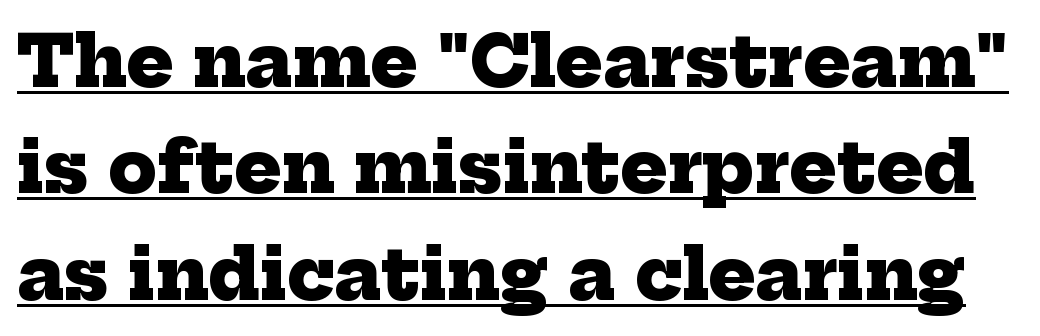
The image shows 70 px heavy serif type; set normal line spacing (1.52x), normal letter spacing, underlined; low stroke contrast and a medium x-height.
